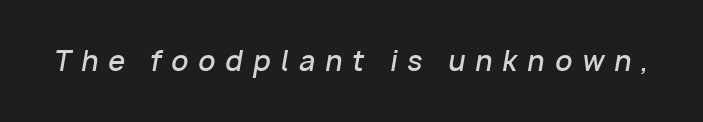
{"italic": "yes", "lean": "right", "slant_degrees": 10, "bold": "semi", "underline": "no", "letter_spacing": "wide", "letter_spacing_em": 0.37, "glyph_px": 27}
